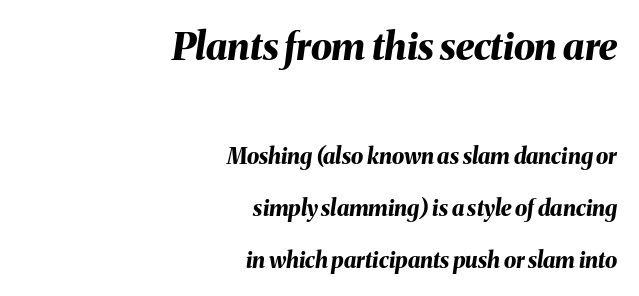
Q: Is the text bold? A: Yes.
Q: Is the text italic (slanted)? A: Yes, it leans right by about 8 degrees.
Q: Is the text underlined? A: No.
Q: How is the paragraph aligned? A: Right-aligned.
Q: Is the spacing between letters normal or unusually wide? A: Normal.
Q: Is the spacing between lines tight, normal or loose? A: Loose.
Q: Which block of text is set in a larger size, the first (top) or the second (bottom)? A: The first (top) one.
Q: Width (condensed, normal, or wide)? A: Normal.
Q: Stroke contrast? A: Medium.
Q: x-height? A: Medium.
Q: Monospaced? A: No.
